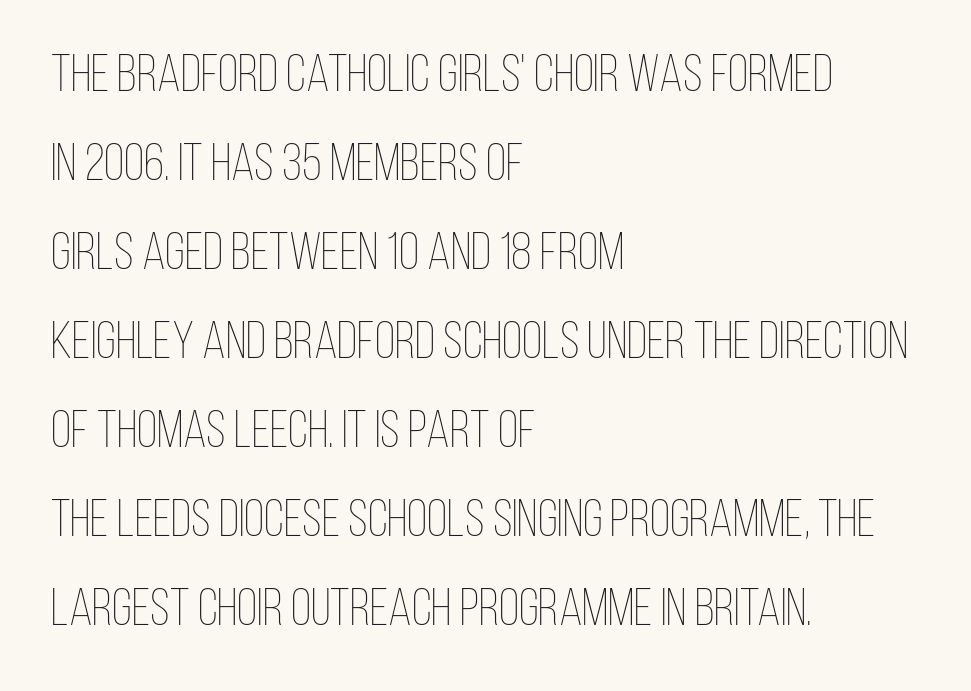
Q: Is the text bold? A: No.
Q: Is the text italic (slanted)? A: No, it is upright.
Q: Is the text underlined? A: No.
Q: How is the paragraph aligned? A: Left-aligned.
Q: Is the spacing between letters normal or unusually wide? A: Normal.
Q: Is the spacing between lines tight, normal or loose? A: Normal.
Q: Width (condensed, normal, or wide)? A: Condensed.
Q: Stroke contrast? A: Low.
Q: x-height? A: Large.
Q: Monospaced? A: No.
